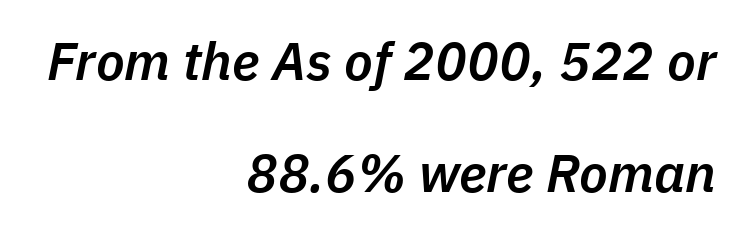
{"italic": "yes", "lean": "right", "slant_degrees": 11, "bold": "semi", "weight": "semibold", "width": "normal", "stroke_contrast": "low", "x_height": "medium", "monospaced": "no", "underline": "no", "align": "right", "line_spacing": "loose", "line_spacing_ratio": 2.11, "letter_spacing": "normal", "letter_spacing_em": 0.0, "glyph_px": 53}
